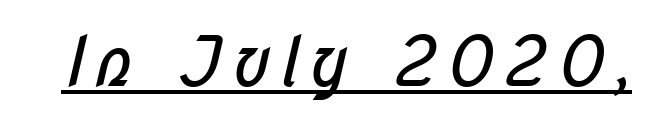
{"serif": "no", "bold": "no", "weight": "regular", "width": "condensed", "stroke_contrast": "low", "x_height": "medium", "monospaced": "no", "underline": "yes", "glyph_px": 69}
